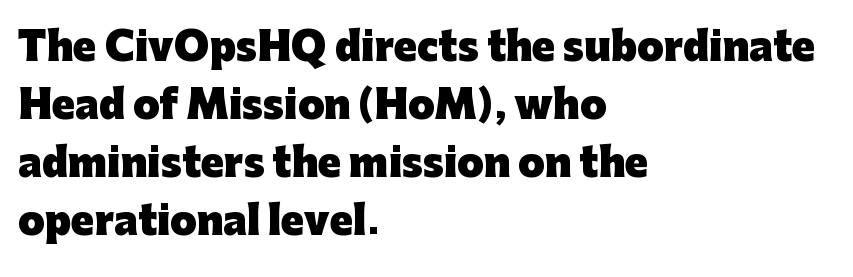
This block has exactly the height ordinary leading produces. This sample uses a sans-serif face. This sample uses an upright cut, with every glyph sitting square on the baseline. Words appear dense and cohesive because spacing is normal. Alignment: flush left.
